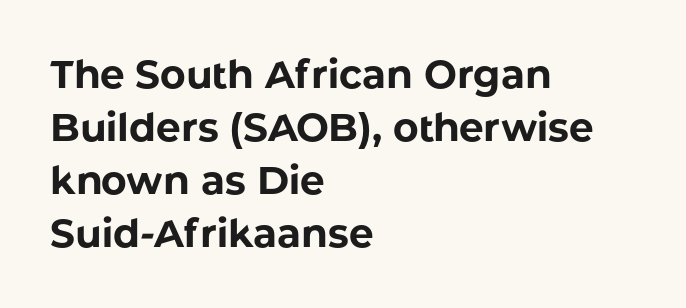
The image shows 39 px bold sans-serif type, upright; set left-aligned, normal line spacing (1.36x), normal letter spacing, not underlined; low stroke contrast and a medium x-height.
